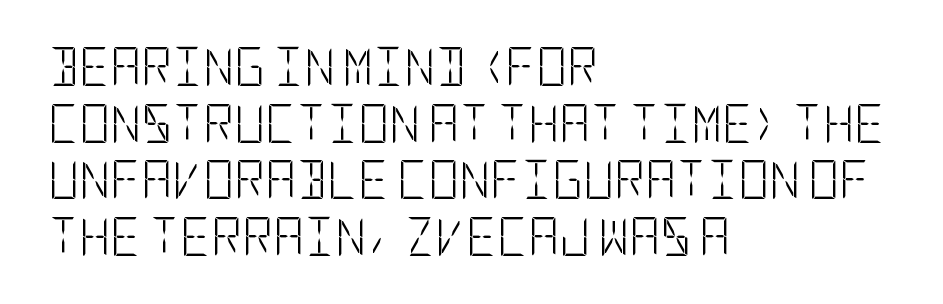
Q: Is the text bold? A: No.
Q: Is the text italic (slanted)? A: No, it is upright.
Q: Is the typeface a serif or a sans-serif typeface? A: Sans-serif.
Q: Is the text underlined? A: No.
Q: How is the paragraph aligned? A: Left-aligned.
Q: Is the spacing between letters normal or unusually wide? A: Normal.
Q: Is the spacing between lines tight, normal or loose? A: Normal.
Q: Width (condensed, normal, or wide)? A: Condensed.
Q: Stroke contrast? A: Low.
Q: x-height? A: Large.
